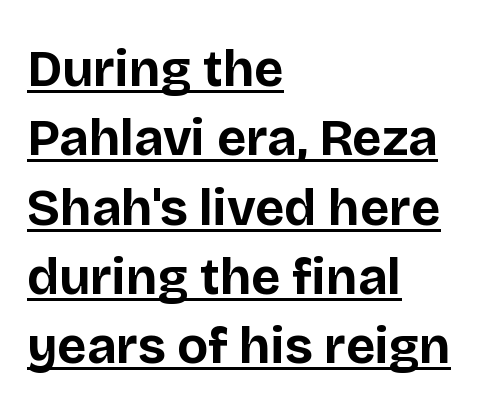
The image shows 51 px bold sans-serif type, upright; set left-aligned, normal line spacing (1.36x), normal letter spacing, underlined; low stroke contrast and a large x-height.
